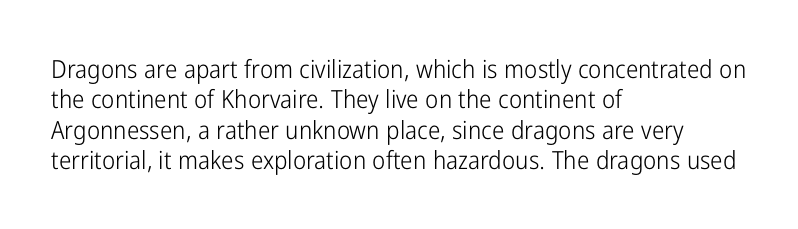
{"italic": "no", "bold": "no", "underline": "no", "align": "left", "line_spacing_ratio": 1.22, "letter_spacing": "normal", "letter_spacing_em": 0.0, "glyph_px": 25}
